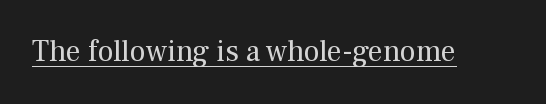
The image shows 30 px regular-weight serif type, upright; set normal letter spacing, underlined; medium stroke contrast and a medium x-height.
